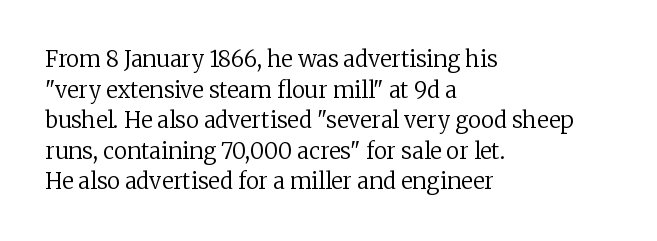
Q: Is the text bold? A: No.
Q: Is the text italic (slanted)? A: No, it is upright.
Q: Is the text underlined? A: No.
Q: How is the paragraph aligned? A: Left-aligned.
Q: Is the spacing between letters normal or unusually wide? A: Normal.
Q: Is the spacing between lines tight, normal or loose? A: Normal.
